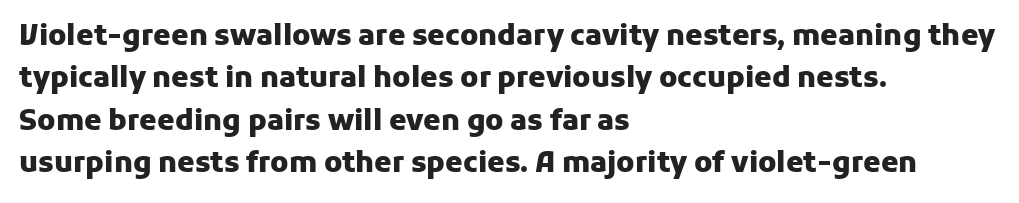
The image shows 28 px heavy sans-serif type, upright; set left-aligned, normal line spacing (1.51x), normal letter spacing, not underlined; low stroke contrast and a medium x-height.
